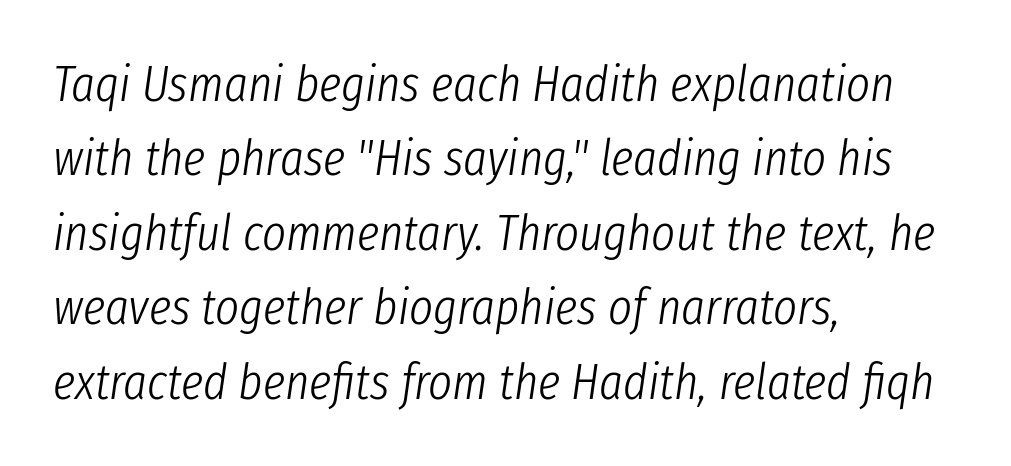
The image shows 51 px light, condensed type, italic (leaning right); set left-aligned, normal line spacing (1.46x), normal letter spacing, not underlined; low stroke contrast and a medium x-height.
